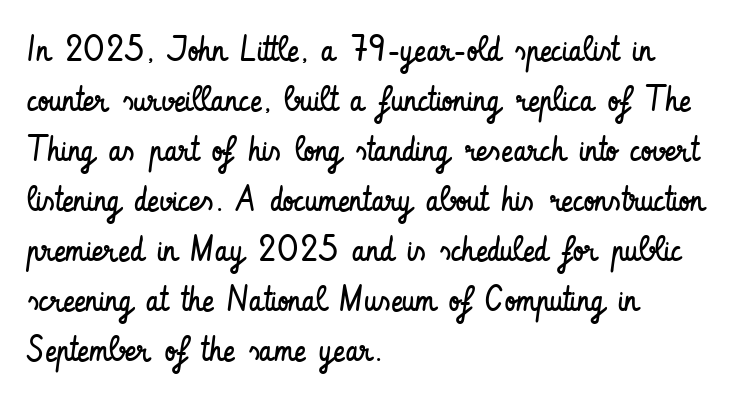
{"serif": "no", "italic": "no", "bold": "no", "weight": "regular", "width": "condensed", "stroke_contrast": "low", "x_height": "small", "monospaced": "no", "underline": "no", "align": "left", "line_spacing": "normal", "line_spacing_ratio": 1.43, "letter_spacing": "normal", "letter_spacing_em": 0.0, "glyph_px": 35}
